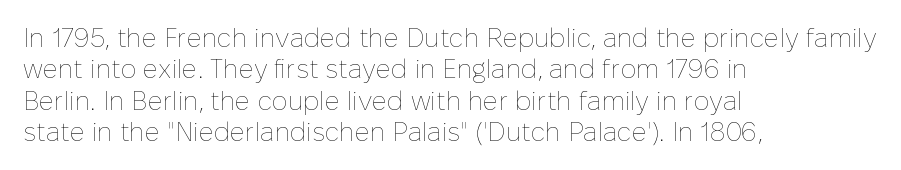
Q: Is the text bold? A: No.
Q: Is the text italic (slanted)? A: No, it is upright.
Q: Is the text underlined? A: No.
Q: How is the paragraph aligned? A: Left-aligned.
Q: Is the spacing between letters normal or unusually wide? A: Normal.
